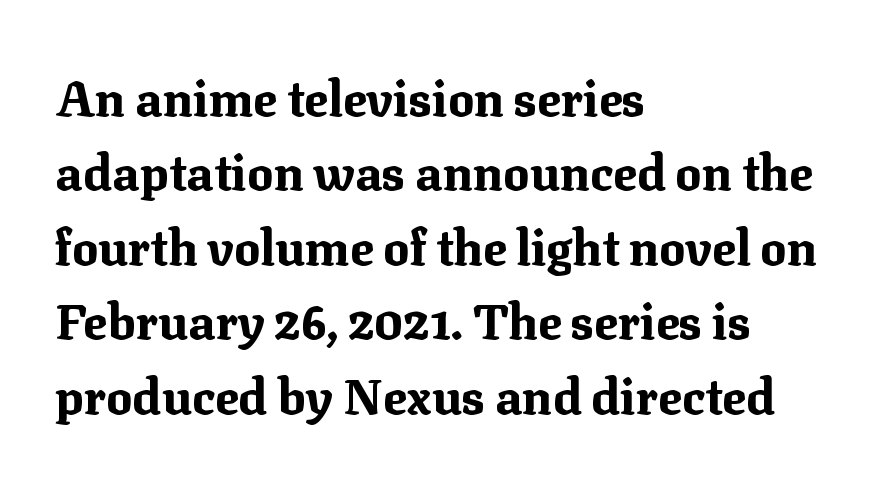
{"serif": "yes", "italic": "no", "bold": "yes", "weight": "bold", "width": "normal", "stroke_contrast": "medium", "x_height": "medium", "monospaced": "no", "underline": "no", "align": "left", "line_spacing": "normal", "line_spacing_ratio": 1.52, "letter_spacing": "normal", "letter_spacing_em": 0.0, "glyph_px": 49}
